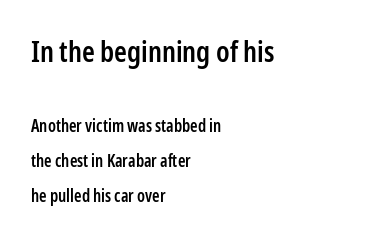
Q: Is the text bold? A: Semi-bold.
Q: Is the text italic (slanted)? A: No, it is upright.
Q: Is the typeface a serif or a sans-serif typeface? A: Sans-serif.
Q: Is the text underlined? A: No.
Q: How is the paragraph aligned? A: Left-aligned.
Q: Is the spacing between letters normal or unusually wide? A: Normal.
Q: Is the spacing between lines tight, normal or loose? A: Loose.
Q: Which block of text is set in a larger size, the first (top) or the second (bottom)? A: The first (top) one.
Q: Width (condensed, normal, or wide)? A: Condensed.
Q: Stroke contrast? A: Low.
Q: x-height? A: Medium.
Q: Monospaced? A: No.
